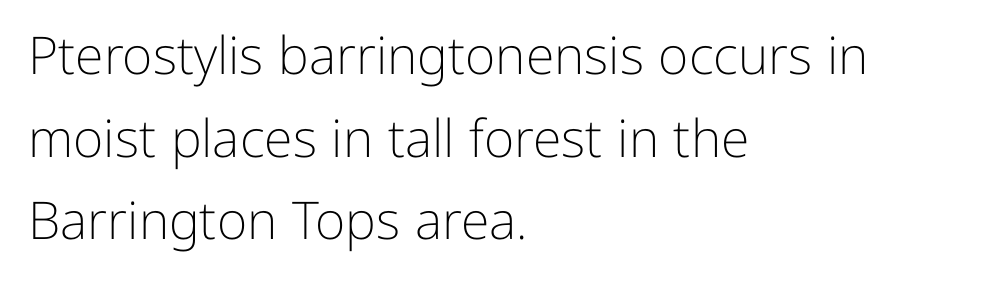
{"serif": "no", "italic": "no", "bold": "no", "weight": "light", "width": "normal", "stroke_contrast": "low", "x_height": "medium", "monospaced": "no", "underline": "no", "align": "left", "line_spacing": "normal", "line_spacing_ratio": 1.59, "letter_spacing": "normal", "letter_spacing_em": 0.0, "glyph_px": 52}
